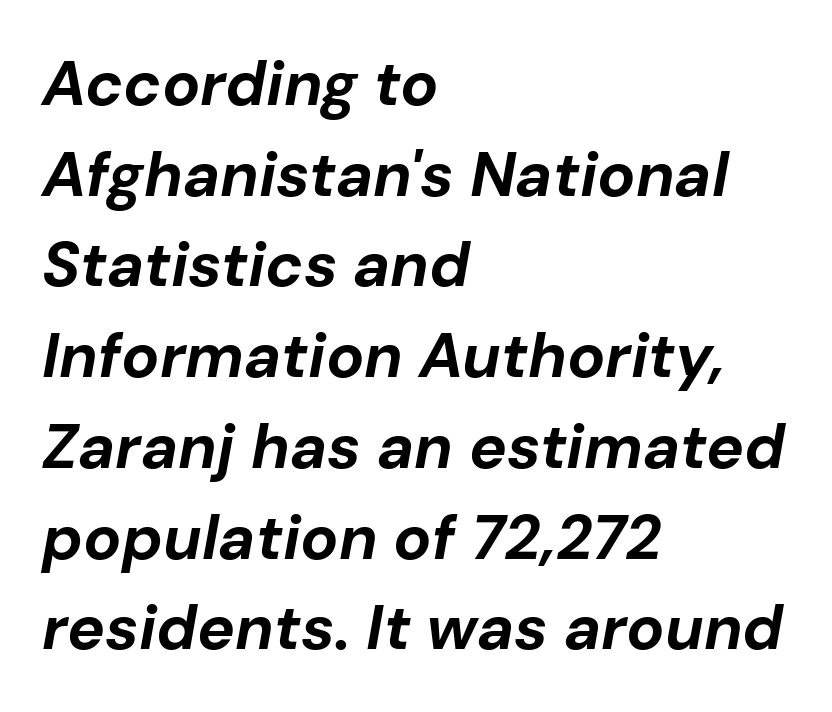
The image shows 63 px bold type, italic (leaning right); set left-aligned, normal line spacing (1.44x), normal letter spacing, not underlined; low stroke contrast and a medium x-height.
